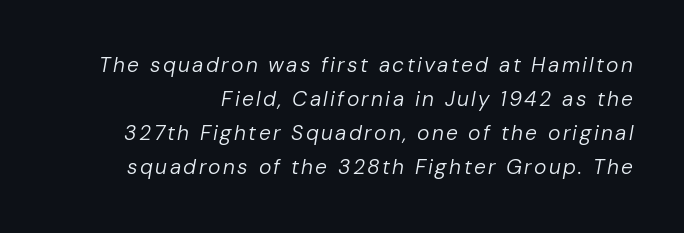
{"italic": "yes", "lean": "right", "slant_degrees": 10, "bold": "no", "underline": "no", "line_spacing": "normal", "line_spacing_ratio": 1.62, "glyph_px": 21}
